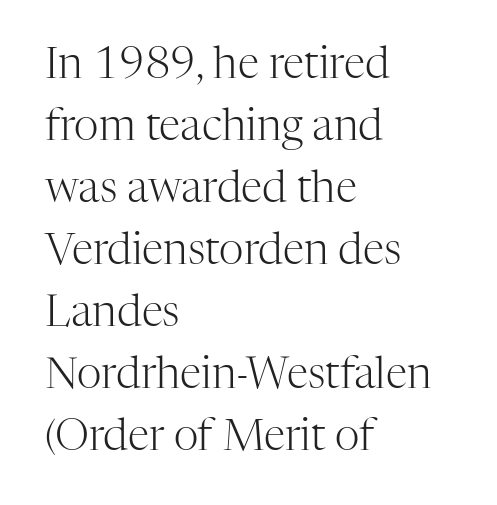
{"serif": "yes", "italic": "no", "bold": "no", "weight": "light", "width": "normal", "stroke_contrast": "high", "x_height": "medium", "monospaced": "no", "underline": "no", "align": "left", "line_spacing": "normal", "line_spacing_ratio": 1.44, "letter_spacing": "normal", "letter_spacing_em": 0.0, "glyph_px": 43}
